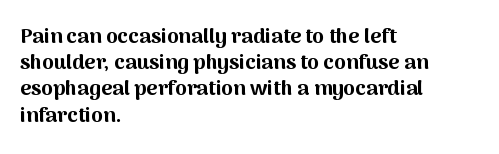
Does the weight exceed regular? Yes, all the way to bold. A typesetter would mark this as roman, not italic. The glyphs are unaccompanied by any horizontal stroke below them. Interline gaps are of average width in this sample. The horizontal fit of the characters is conventional and even.
